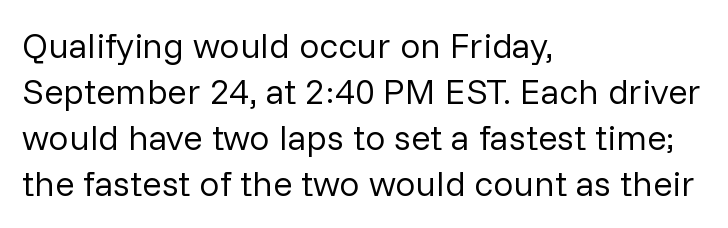
Q: Is the text bold? A: No.
Q: Is the text italic (slanted)? A: No, it is upright.
Q: Is the typeface a serif or a sans-serif typeface? A: Sans-serif.
Q: Is the text underlined? A: No.
Q: How is the paragraph aligned? A: Left-aligned.
Q: Is the spacing between letters normal or unusually wide? A: Normal.
Q: Is the spacing between lines tight, normal or loose? A: Normal.
Q: Width (condensed, normal, or wide)? A: Normal.
Q: Stroke contrast? A: Low.
Q: x-height? A: Medium.
Q: Monospaced? A: No.
